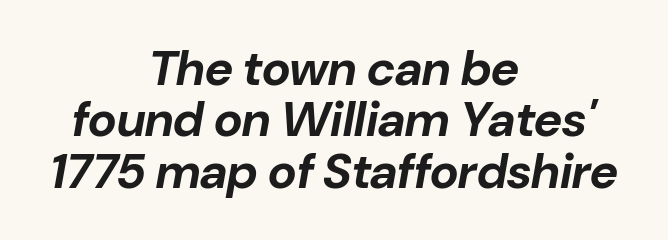
{"italic": "yes", "lean": "right", "slant_degrees": 10, "bold": "yes", "weight": "bold", "width": "normal", "stroke_contrast": "low", "x_height": "medium", "monospaced": "no", "underline": "no", "align": "center", "line_spacing": "tight", "line_spacing_ratio": 1.05, "letter_spacing": "normal", "letter_spacing_em": 0.0, "glyph_px": 49}
